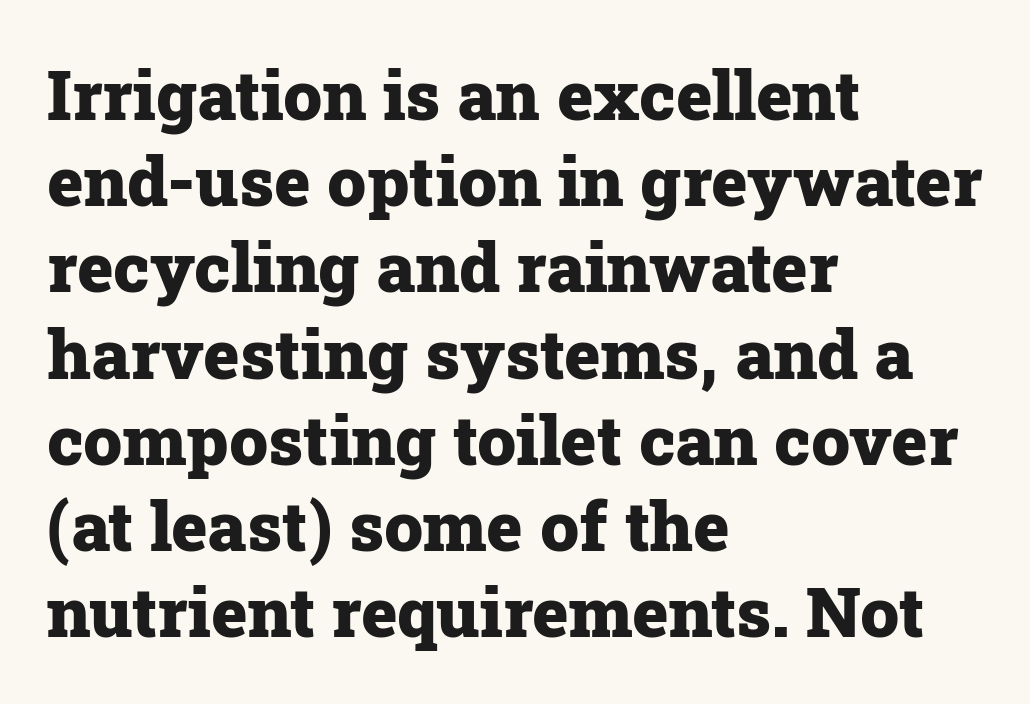
{"serif": "yes", "italic": "no", "bold": "yes", "weight": "heavy", "width": "normal", "stroke_contrast": "low", "x_height": "medium", "monospaced": "no", "underline": "no", "align": "left", "line_spacing": "normal", "line_spacing_ratio": 1.25, "letter_spacing": "normal", "letter_spacing_em": 0.0, "glyph_px": 69}
